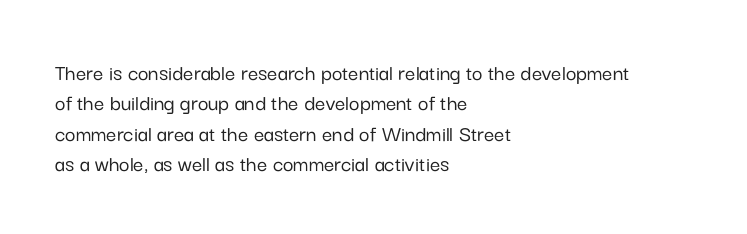
The face used here is rendered with its standard letterfit. These lines are set flush left with a ragged right edge. The glyphs are unaccompanied by any horizontal stroke below them. Normally led — the rows are evenly, conventionally spaced. Do the letters lean? They stand straight.
